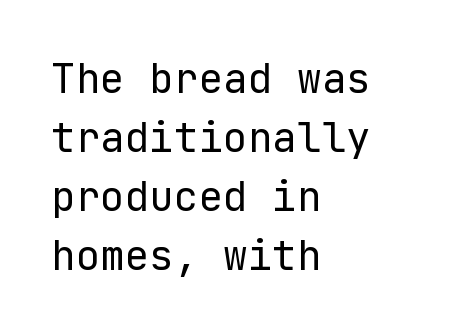
Q: Is the text bold? A: No.
Q: Is the text italic (slanted)? A: No, it is upright.
Q: Is the typeface a serif or a sans-serif typeface? A: Sans-serif.
Q: Is the text underlined? A: No.
Q: How is the paragraph aligned? A: Left-aligned.
Q: Is the spacing between letters normal or unusually wide? A: Normal.
Q: Is the spacing between lines tight, normal or loose? A: Normal.
Q: Width (condensed, normal, or wide)? A: Normal.
Q: Stroke contrast? A: Low.
Q: x-height? A: Medium.
